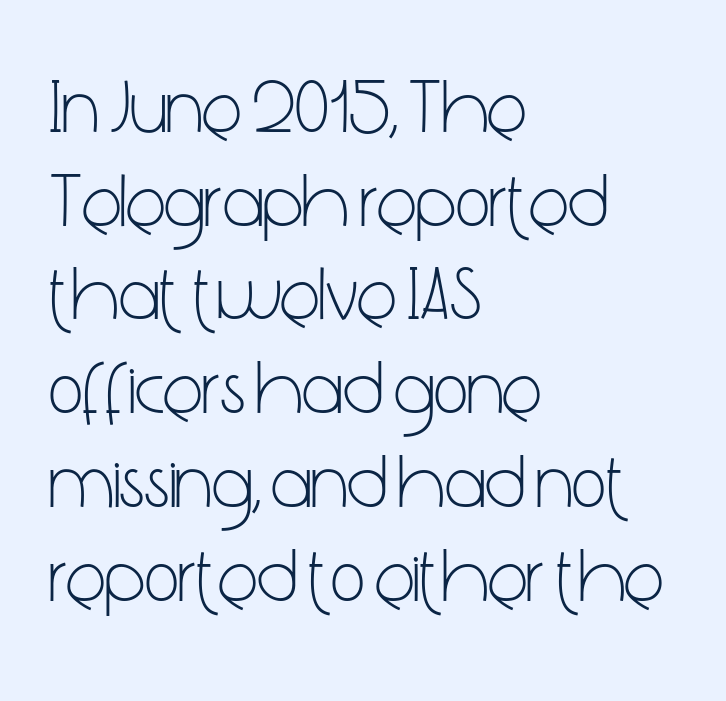
You could not count columns in this text — the font is proportionally spaced. Think standard paragraph weight, or any step lighter than that. This rendering features lettering with no underline. Honestly, the row spacing looks completely unremarkable.
